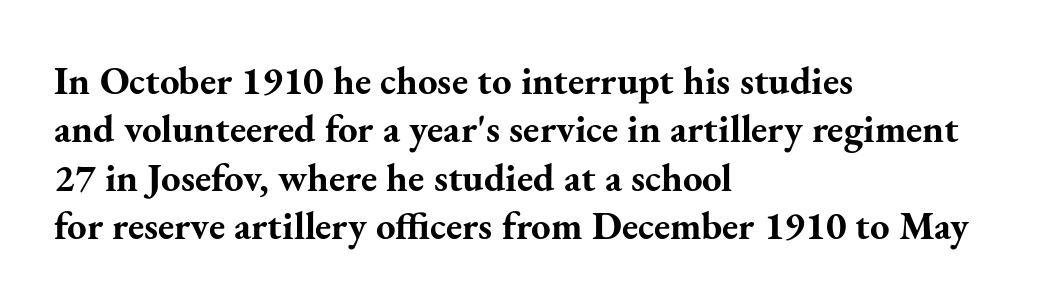
Q: Is the text bold? A: Yes.
Q: Is the text italic (slanted)? A: No, it is upright.
Q: Is the typeface a serif or a sans-serif typeface? A: Serif.
Q: Is the text underlined? A: No.
Q: How is the paragraph aligned? A: Left-aligned.
Q: Is the spacing between letters normal or unusually wide? A: Normal.
Q: Width (condensed, normal, or wide)? A: Normal.
Q: Stroke contrast? A: Medium.
Q: x-height? A: Small.
Q: Monospaced? A: No.
